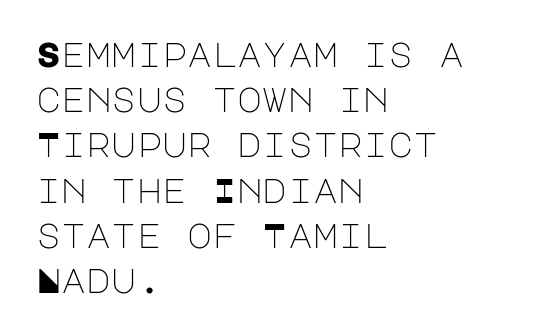
Q: Is the text bold? A: No.
Q: Is the text italic (slanted)? A: No, it is upright.
Q: Is the typeface a serif or a sans-serif typeface? A: Sans-serif.
Q: Is the text underlined? A: No.
Q: How is the paragraph aligned? A: Left-aligned.
Q: Is the spacing between letters normal or unusually wide? A: Normal.
Q: Is the spacing between lines tight, normal or loose? A: Normal.
Q: Width (condensed, normal, or wide)? A: Normal.
Q: Stroke contrast? A: Low.
Q: x-height? A: Large.
